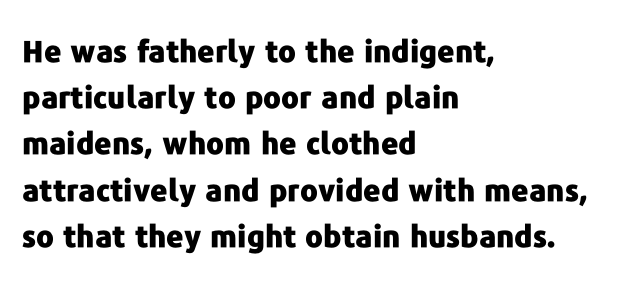
A typesetter would call this proportional, since set widths differ per character. Nope, no serifs anywhere on these letters. A typesetter would call this leading conventional body-copy spacing. Horizontal alignment here is leftward, the default for most running prose. The space beneath each line is pristine and unruled.
